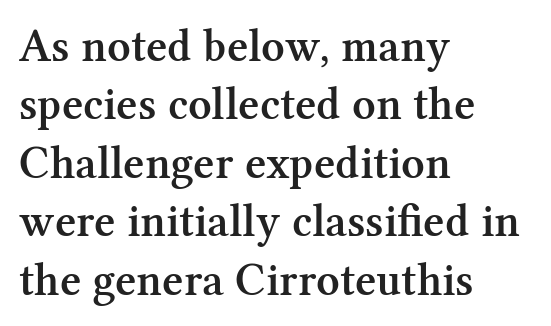
Q: Is the text bold? A: Semi-bold.
Q: Is the text italic (slanted)? A: No, it is upright.
Q: Is the typeface a serif or a sans-serif typeface? A: Serif.
Q: Is the text underlined? A: No.
Q: How is the paragraph aligned? A: Left-aligned.
Q: Is the spacing between letters normal or unusually wide? A: Normal.
Q: Is the spacing between lines tight, normal or loose? A: Normal.
Q: Width (condensed, normal, or wide)? A: Normal.
Q: Stroke contrast? A: Medium.
Q: x-height? A: Medium.
Q: Monospaced? A: No.
